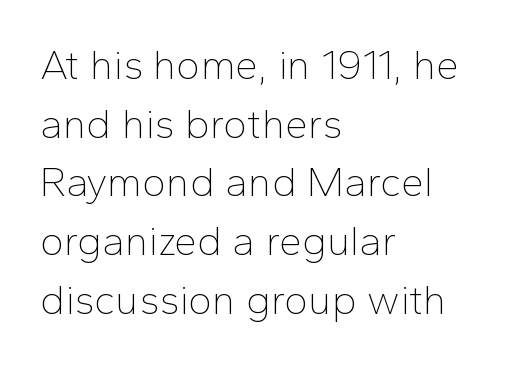
The face used here is rendered with its standard letterfit. A typesetter would mark this as roman, not italic. A typesetter would call this leading conventional body-copy spacing. In terms of letterform style, serifs are entirely absent. Think of a printed novel: that variable character pitch is what you see here. Stem width sits at or under what a default text font uses.
